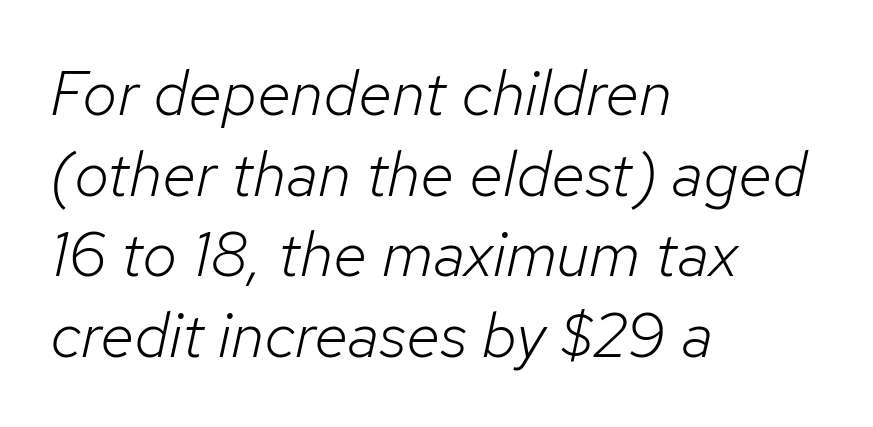
{"italic": "yes", "lean": "right", "slant_degrees": 12, "bold": "no", "weight": "light", "width": "normal", "stroke_contrast": "low", "x_height": "medium", "monospaced": "no", "underline": "no", "align": "left", "line_spacing": "normal", "line_spacing_ratio": 1.28, "letter_spacing": "normal", "letter_spacing_em": 0.0, "glyph_px": 63}
